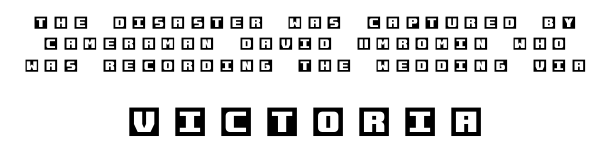
These two chunks differ in scale, with the bottom chunk taking the larger measure. The type sits square on the baseline with zero lean. Loose tracking; the words dissolve into strings of separated letters. Descenders are the only things crossing below the line. Reading down the block, each line starts at a different indent, mirrored at its end. Line spacing here is normal.
